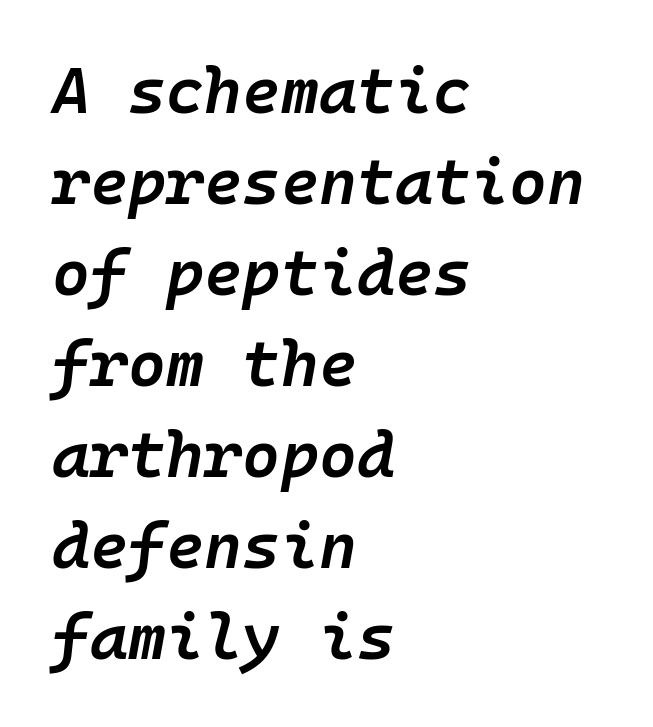
A typesetter would call this leading conventional body-copy spacing. The space directly below the letters is spotless. Its strokes are somewhat broadened, the hallmark of semibold type. You could count columns in this text — the font is strictly monospaced.
